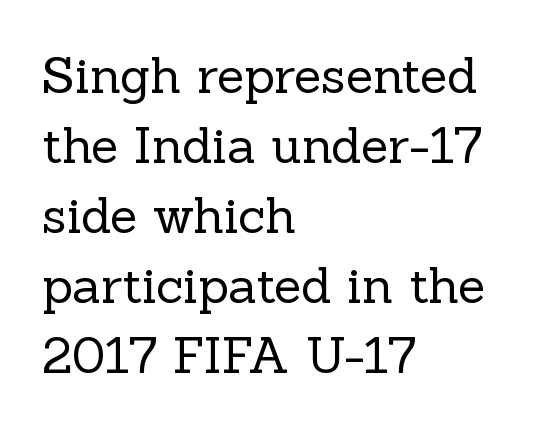
The image shows 50 px regular-weight serif type, upright; set left-aligned, normal line spacing (1.4x), normal letter spacing, not underlined; a medium x-height.
